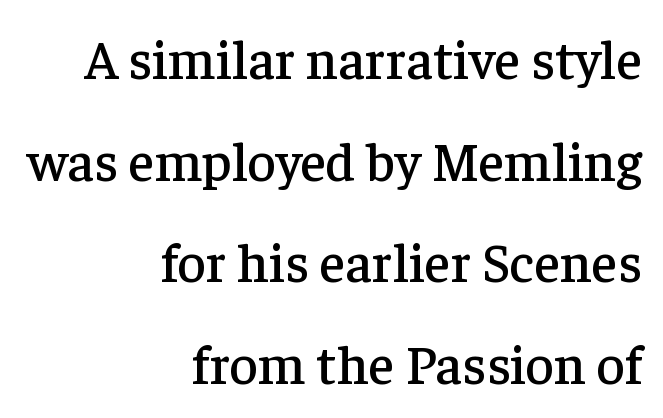
The face used here is proportionally spaced, like ordinary book or web type. Is the block centered? No — it sits flush against the right margin. Anything drawn beneath the words? Only blank space. No extra tracking has been applied to these lines. Notice how the stems are strictly vertical — no italics here. This rendering employs a face with finishing strokes, i.e., a serif.
